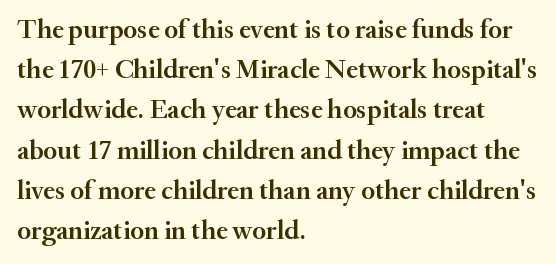
The paragraph has a hard left edge and a soft right edge. Nobody drew a line under any word here. Notice how descenders clear the ascenders below comfortably — that's standard leading. Its strokes are somewhat broadened, the hallmark of semibold type. The axis of the letterforms is exactly vertical. The letterforms sit shoulder to shoulder at normal distance.
